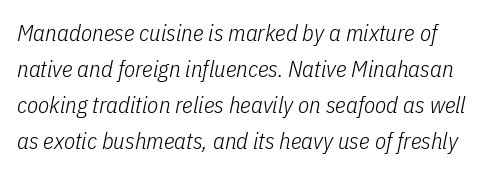
The face looks like a standard text weight, possibly lighter. There's an unmistakable incline to the writing here. Beneath every word, the page is bare. Default kerning and tracking; the words read as compact shapes. Evenly set lines give the paragraph a standard silhouette.
